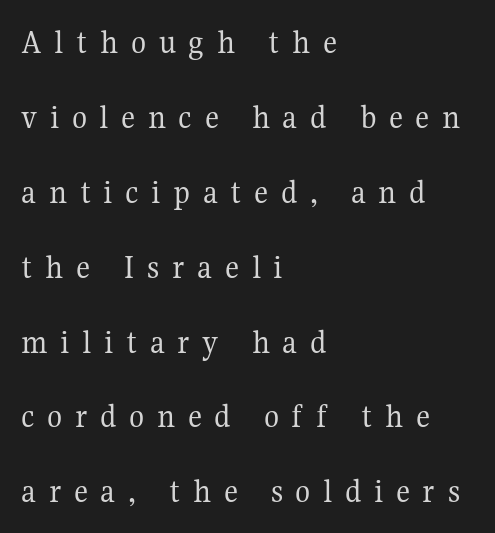
{"serif": "yes", "italic": "no", "bold": "no", "weight": "regular", "width": "normal", "stroke_contrast": "medium", "x_height": "medium", "monospaced": "no", "underline": "no", "align": "left", "line_spacing": "loose", "line_spacing_ratio": 2.14, "letter_spacing": "wide", "letter_spacing_em": 0.36, "glyph_px": 35}
